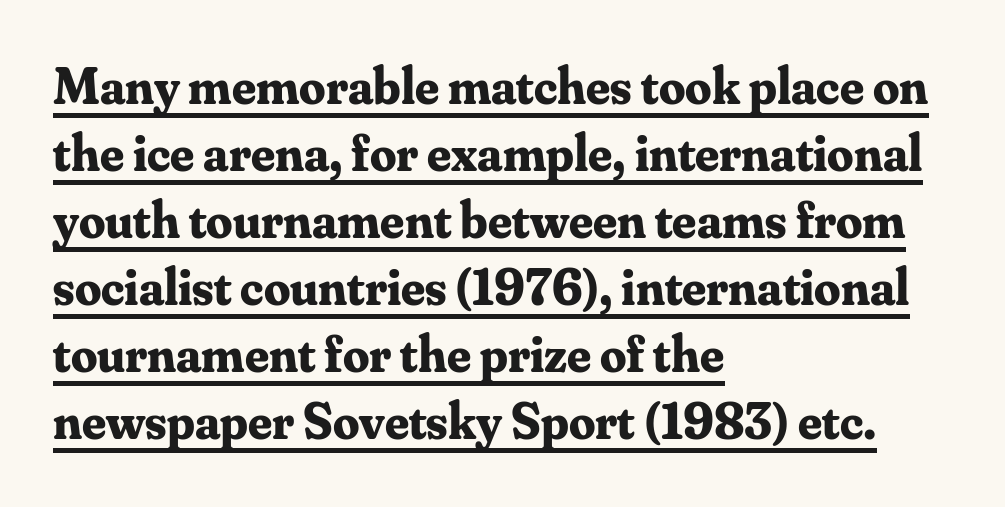
{"serif": "yes", "italic": "no", "bold": "yes", "weight": "bold", "width": "normal", "stroke_contrast": "medium", "x_height": "small", "monospaced": "no", "underline": "yes", "align": "left", "line_spacing": "normal", "line_spacing_ratio": 1.29, "letter_spacing": "normal", "letter_spacing_em": 0.0, "glyph_px": 52}
